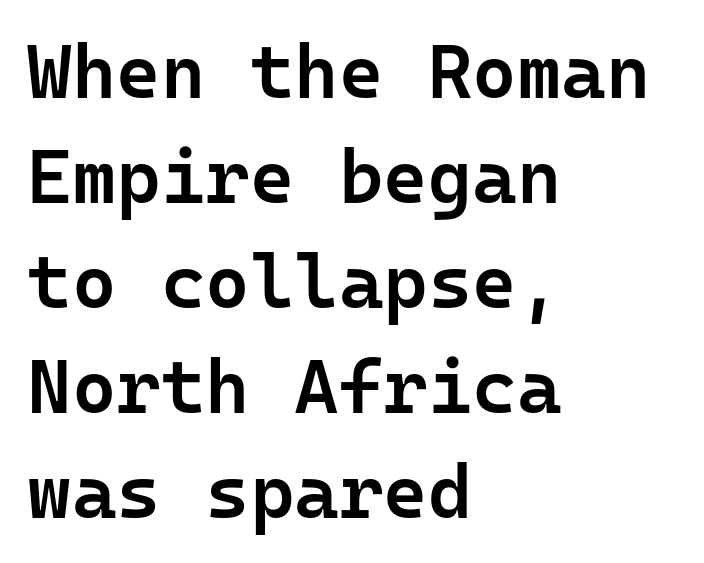
These lines keep a tight, regular rhythm from letter to letter. In CSS terms this would be text-align: left. Note the uniform advance width — an 'i' takes as much space as an 'm'. Serif or sans? Sans — the stroke terminals are bare.
